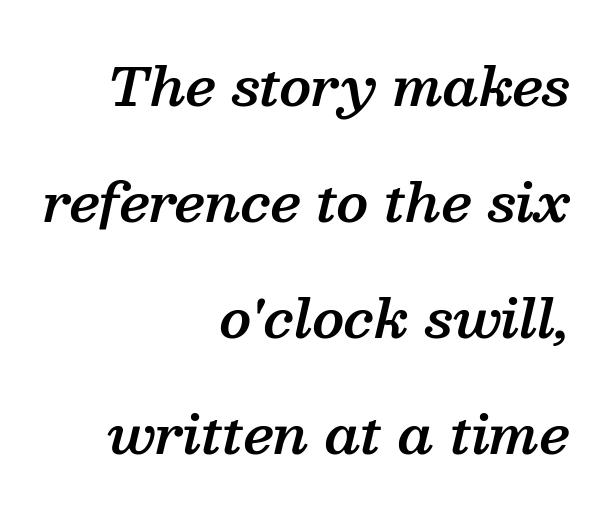
{"serif": "yes", "italic": "yes", "lean": "right", "slant_degrees": 13, "bold": "semi", "weight": "semibold", "width": "normal", "stroke_contrast": "medium", "x_height": "medium", "monospaced": "no", "underline": "no", "align": "right", "line_spacing": "loose", "line_spacing_ratio": 2.19, "letter_spacing": "normal", "letter_spacing_em": 0.0, "glyph_px": 53}
